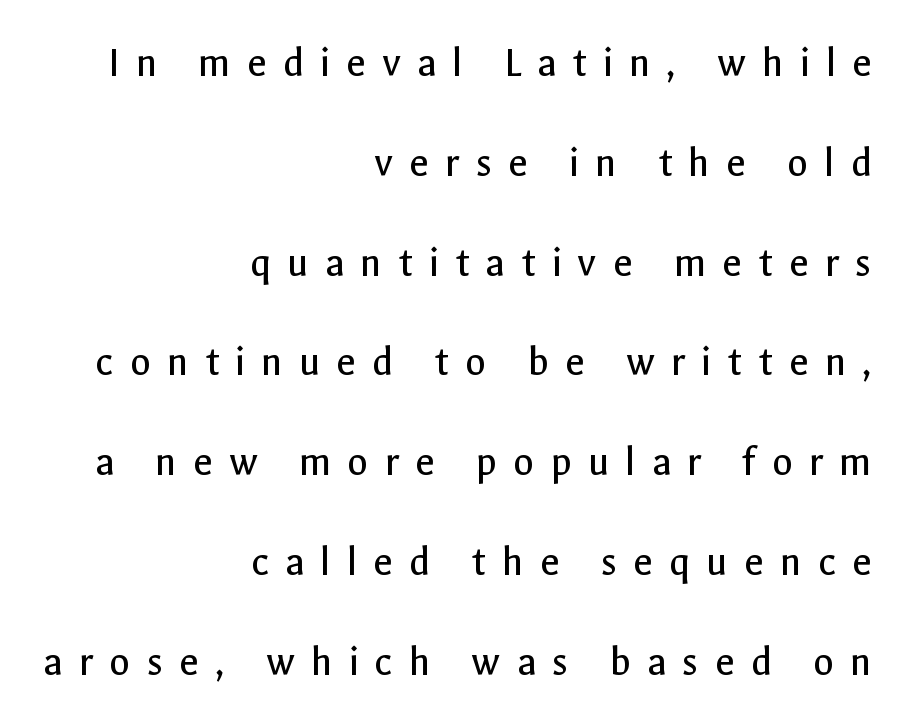
The image shows 43 px regular-weight sans-serif type, upright; set right-aligned, loose line spacing (2.32x), unusually wide letter spacing (+0.37 em), not underlined; a medium x-height.
